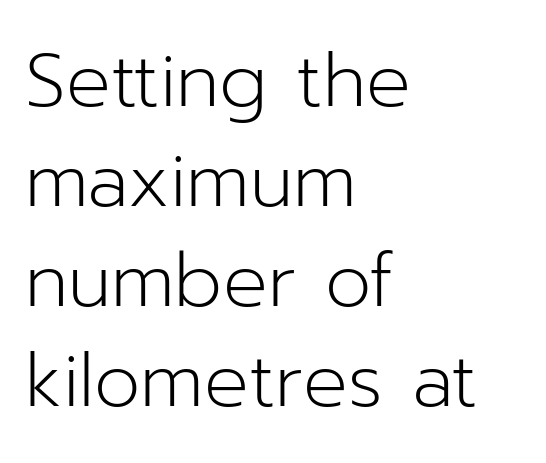
Q: Is the text bold? A: No.
Q: Is the text italic (slanted)? A: No, it is upright.
Q: Is the typeface a serif or a sans-serif typeface? A: Sans-serif.
Q: Is the text underlined? A: No.
Q: How is the paragraph aligned? A: Left-aligned.
Q: Is the spacing between letters normal or unusually wide? A: Normal.
Q: Is the spacing between lines tight, normal or loose? A: Normal.
Q: Width (condensed, normal, or wide)? A: Normal.
Q: Stroke contrast? A: Low.
Q: x-height? A: Medium.
Q: Monospaced? A: No.
